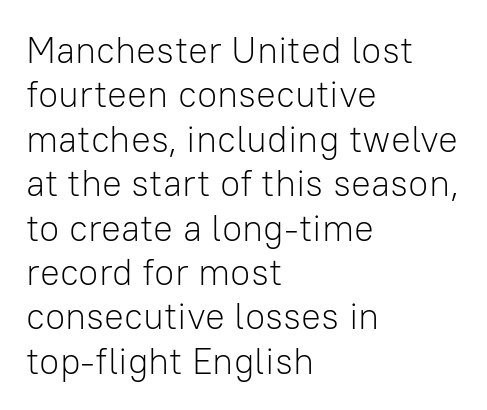
The image shows 37 px light sans-serif type, upright; set left-aligned, line spacing 1.2x, normal letter spacing, not underlined; low stroke contrast and a medium x-height.
